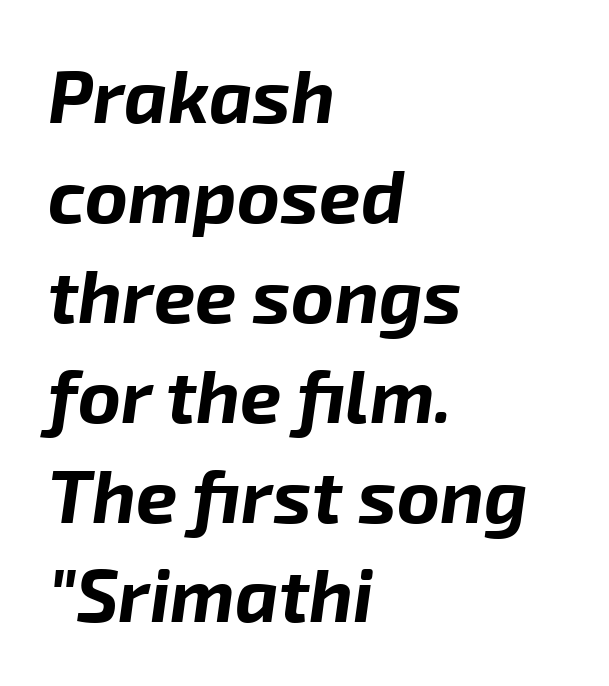
This rendering uses left alignment, leaving the right contour irregular. The zone under the glyphs is completely vacant. Do the characters align in a grid? No, the font is proportional. Standard letterfit; no display-style spreading of the glyphs. Bold? Absolutely — the strokes are thick and heavy.
